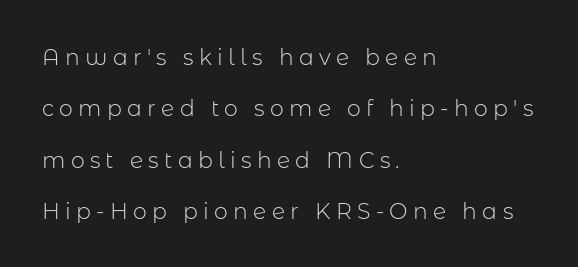
Q: Is the text bold? A: No.
Q: Is the text italic (slanted)? A: No, it is upright.
Q: Is the text underlined? A: No.
Q: How is the paragraph aligned? A: Left-aligned.
Q: Is the spacing between letters normal or unusually wide? A: Unusually wide.
Q: Is the spacing between lines tight, normal or loose? A: Loose.
